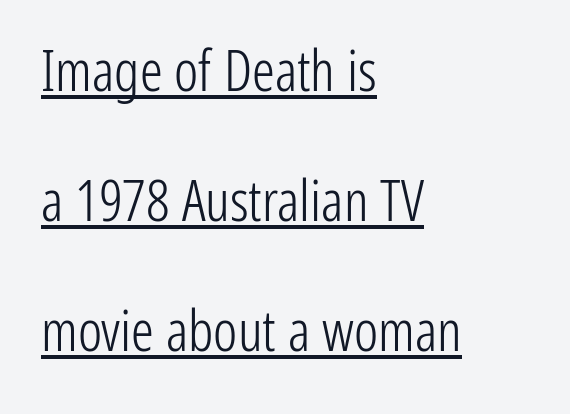
Note: no serifs on the glyphs. These lines are rendered in a variable-pitch font. The gaps between neighbouring characters are ordinary and unremarkable. Teacher's note: observe the even left margin — that is flush-left alignment. The sample's only ornament is a line tracing under the words. Stems here are at most as thick as an everyday book face.
